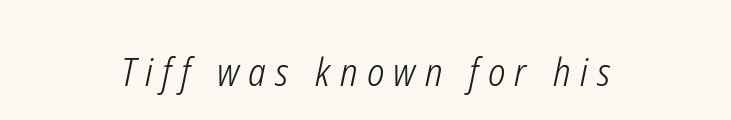
Q: Is the text bold? A: No.
Q: Is the text italic (slanted)? A: Yes, it leans right by about 12 degrees.
Q: Is the text underlined? A: No.
Q: Is the spacing between letters normal or unusually wide? A: Unusually wide.
Q: Width (condensed, normal, or wide)? A: Condensed.
Q: Stroke contrast? A: Low.
Q: x-height? A: Medium.
Q: Monospaced? A: No.
